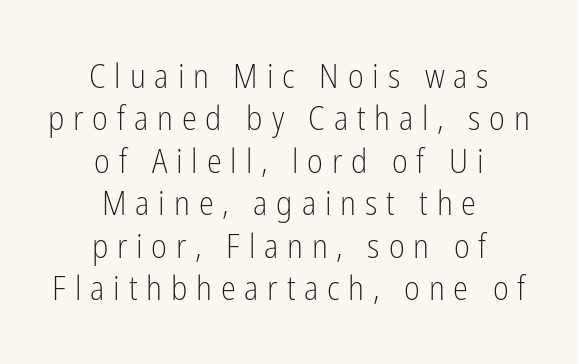
In terms of letterform style, serifs are entirely absent. One-word summary of the alignment: center. Nope, not italic — everything's standing straight. The block of text has a typical density, with ordinary space between rows. The glyphs are unaccompanied by any horizontal stroke below them.
